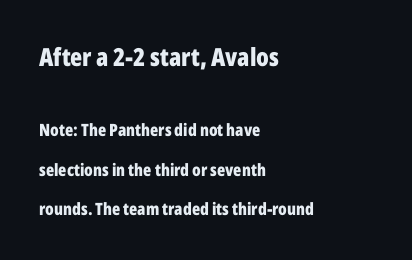
Q: Is the text bold? A: Yes.
Q: Is the text italic (slanted)? A: No, it is upright.
Q: Is the text underlined? A: No.
Q: How is the paragraph aligned? A: Left-aligned.
Q: Is the spacing between letters normal or unusually wide? A: Normal.
Q: Is the spacing between lines tight, normal or loose? A: Loose.
Q: Which block of text is set in a larger size, the first (top) or the second (bottom)? A: The first (top) one.
